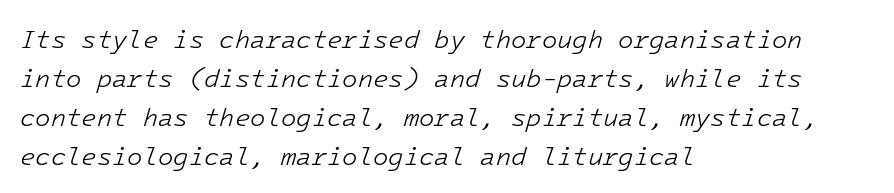
The image shows 25 px text type, italic (leaning right); set left-aligned, normal line spacing (1.56x), normal letter spacing, not underlined.
